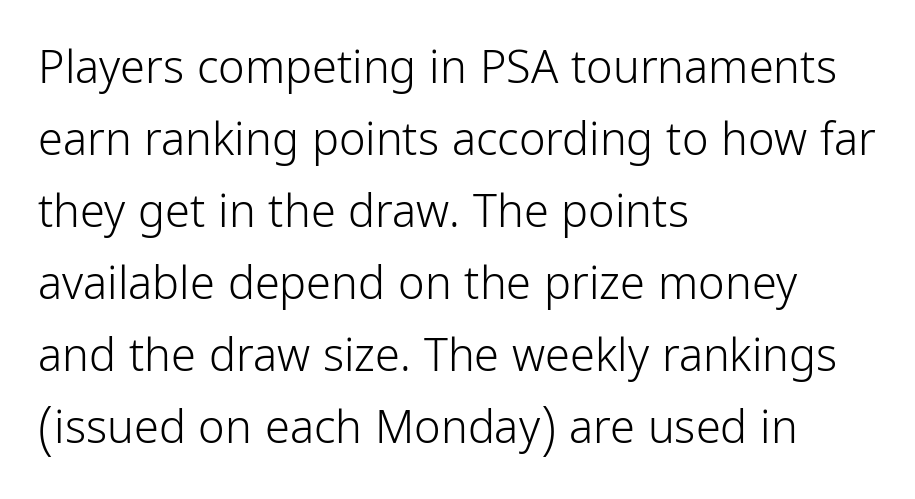
Q: Is the text bold? A: No.
Q: Is the text italic (slanted)? A: No, it is upright.
Q: Is the typeface a serif or a sans-serif typeface? A: Sans-serif.
Q: Is the text underlined? A: No.
Q: How is the paragraph aligned? A: Left-aligned.
Q: Is the spacing between letters normal or unusually wide? A: Normal.
Q: Is the spacing between lines tight, normal or loose? A: Normal.
Q: Width (condensed, normal, or wide)? A: Condensed.
Q: Stroke contrast? A: Low.
Q: x-height? A: Medium.
Q: Monospaced? A: No.
